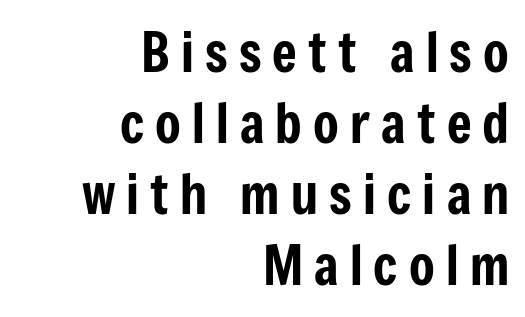
Q: Is the text italic (slanted)? A: No, it is upright.
Q: Is the typeface a serif or a sans-serif typeface? A: Sans-serif.
Q: Is the text underlined? A: No.
Q: How is the paragraph aligned? A: Right-aligned.
Q: Is the spacing between letters normal or unusually wide? A: Unusually wide.
Q: Is the spacing between lines tight, normal or loose? A: Normal.
Q: Width (condensed, normal, or wide)? A: Condensed.
Q: Stroke contrast? A: Low.
Q: x-height? A: Medium.
Q: Monospaced? A: No.
